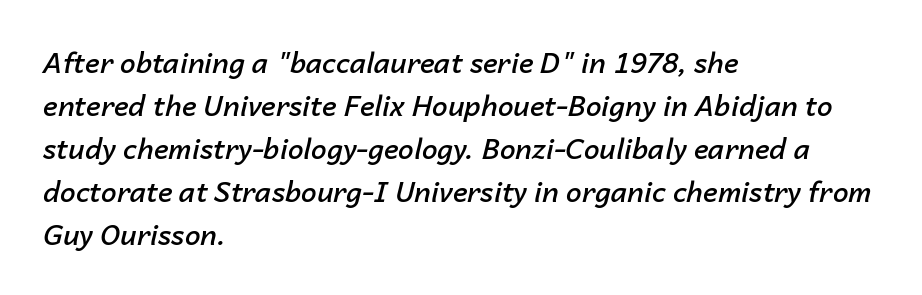
The image shows 28 px semibold type, italic (leaning right); set left-aligned, normal line spacing (1.54x), normal letter spacing, not underlined; low stroke contrast and a medium x-height.
